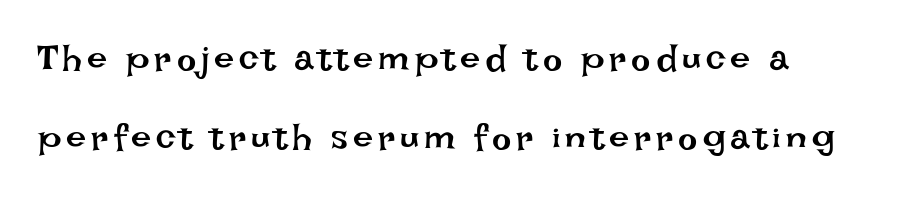
{"italic": "no", "bold": "no", "weight": "regular", "width": "normal", "stroke_contrast": "low", "x_height": "large", "monospaced": "no", "underline": "no", "line_spacing": "loose", "line_spacing_ratio": 2.19, "glyph_px": 36}
